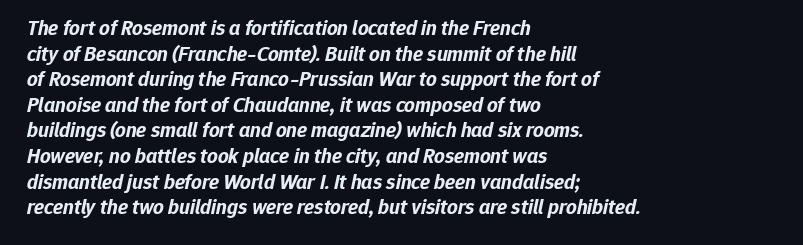
{"italic": "yes", "lean": "right", "slant_degrees": 12, "bold": "yes", "underline": "no", "align": "left", "line_spacing_ratio": 1.22, "letter_spacing": "normal", "letter_spacing_em": 0.0, "glyph_px": 21}
